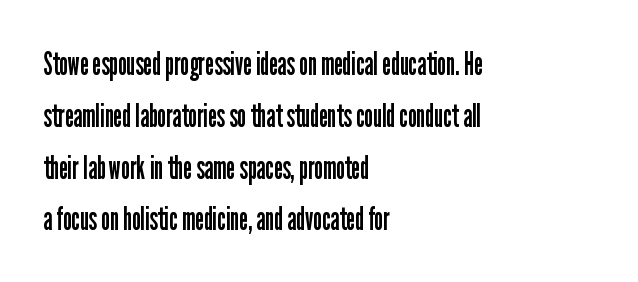
{"serif": "no", "italic": "no", "bold": "no", "weight": "regular", "width": "condensed", "stroke_contrast": "low", "x_height": "medium", "monospaced": "no", "underline": "no", "align": "left", "line_spacing": "normal", "line_spacing_ratio": 1.57, "letter_spacing": "normal", "letter_spacing_em": 0.0, "glyph_px": 33}
